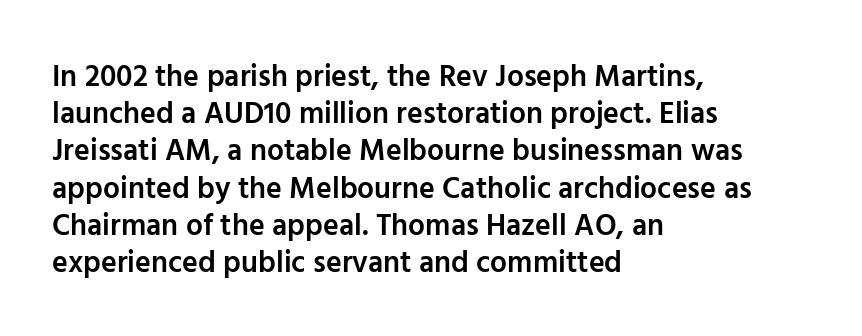
{"serif": "no", "italic": "no", "bold": "semi", "weight": "semibold", "width": "normal", "stroke_contrast": "low", "x_height": "medium", "monospaced": "no", "underline": "no", "align": "left", "line_spacing_ratio": 1.24, "letter_spacing": "normal", "letter_spacing_em": 0.0, "glyph_px": 30}
